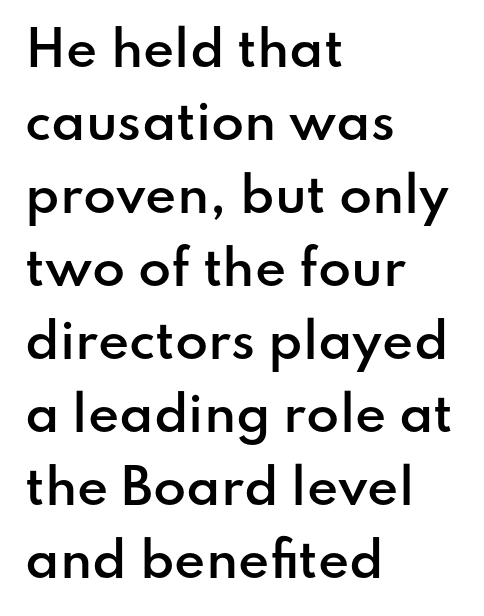
The image shows 48 px semibold sans-serif type, upright; set left-aligned, normal line spacing (1.52x), normal letter spacing, not underlined; low stroke contrast and a small x-height.
